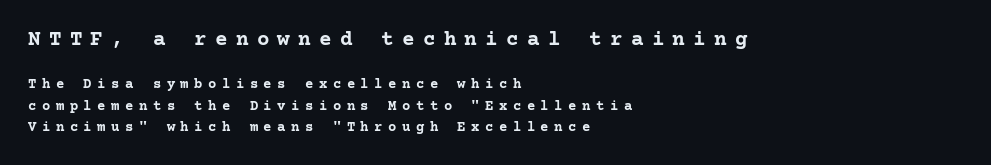
{"italic": "no", "bold": "yes", "underline": "no", "align": "left", "line_spacing": "normal", "line_spacing_ratio": 1.54, "letter_spacing": "wide", "letter_spacing_em": 0.39, "larger_block": "first", "size_ratio": 1.5, "glyph_px": 21}
